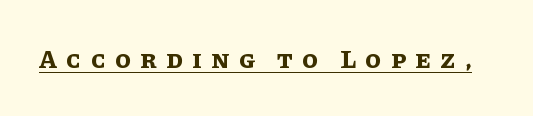
{"italic": "no", "bold": "yes", "underline": "yes", "letter_spacing": "wide", "letter_spacing_em": 0.36, "glyph_px": 26}
